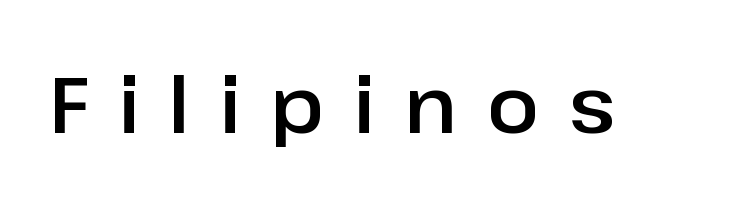
Q: Is the text italic (slanted)? A: No, it is upright.
Q: Is the typeface a serif or a sans-serif typeface? A: Sans-serif.
Q: Is the text underlined? A: No.
Q: Is the spacing between letters normal or unusually wide? A: Unusually wide.
Q: Width (condensed, normal, or wide)? A: Normal.
Q: Stroke contrast? A: Low.
Q: x-height? A: Medium.
Q: Monospaced? A: No.
